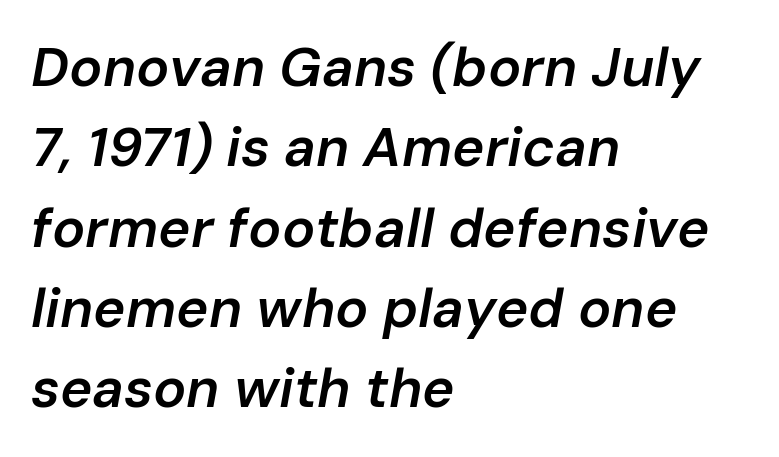
Q: Is the text bold? A: Semi-bold.
Q: Is the text italic (slanted)? A: Yes, it leans right by about 10 degrees.
Q: Is the text underlined? A: No.
Q: How is the paragraph aligned? A: Left-aligned.
Q: Is the spacing between letters normal or unusually wide? A: Normal.
Q: Is the spacing between lines tight, normal or loose? A: Normal.
Q: Width (condensed, normal, or wide)? A: Normal.
Q: Stroke contrast? A: Low.
Q: x-height? A: Medium.
Q: Monospaced? A: No.
